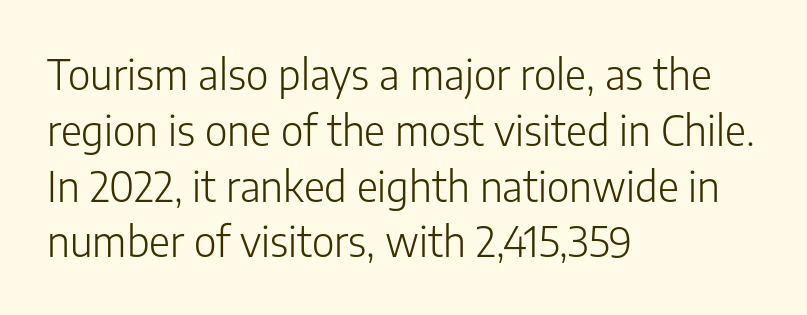
Q: Is the text bold? A: No.
Q: Is the text italic (slanted)? A: No, it is upright.
Q: Is the typeface a serif or a sans-serif typeface? A: Sans-serif.
Q: Is the text underlined? A: No.
Q: How is the paragraph aligned? A: Left-aligned.
Q: Is the spacing between letters normal or unusually wide? A: Normal.
Q: Is the spacing between lines tight, normal or loose? A: Normal.
Q: Width (condensed, normal, or wide)? A: Normal.
Q: Stroke contrast? A: Low.
Q: x-height? A: Medium.
Q: Monospaced? A: No.
